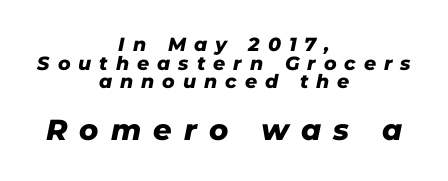
{"italic": "yes", "lean": "right", "slant_degrees": 11, "bold": "yes", "weight": "heavy", "width": "normal", "stroke_contrast": "low", "x_height": "medium", "monospaced": "no", "underline": "no", "align": "center", "line_spacing": "tight", "line_spacing_ratio": 0.98, "letter_spacing": "wide", "letter_spacing_em": 0.42, "larger_block": "second", "size_ratio": 1.53, "glyph_px": 29}
